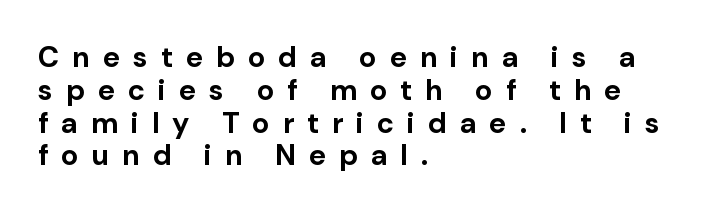
The image shows 29 px bold sans-serif type, upright; set left-aligned, tight line spacing (1.13x), unusually wide letter spacing (+0.45 em), not underlined; low stroke contrast and a medium x-height.
